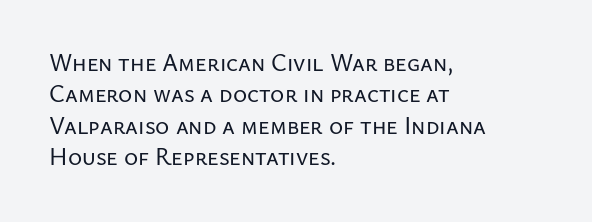
{"italic": "no", "underline": "no", "align": "left", "line_spacing": "normal", "line_spacing_ratio": 1.31, "letter_spacing": "normal", "letter_spacing_em": 0.0, "glyph_px": 24}
